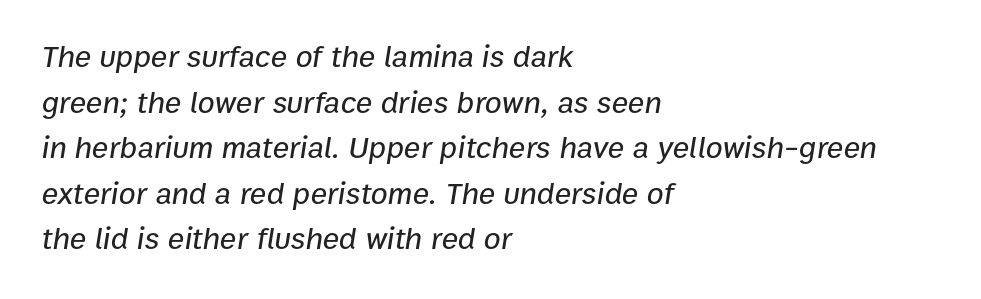
{"italic": "yes", "lean": "right", "slant_degrees": 9, "width": "normal", "stroke_contrast": "low", "x_height": "medium", "monospaced": "no", "underline": "no", "align": "left", "line_spacing": "normal", "line_spacing_ratio": 1.47, "letter_spacing": "normal", "letter_spacing_em": 0.0, "glyph_px": 31}
